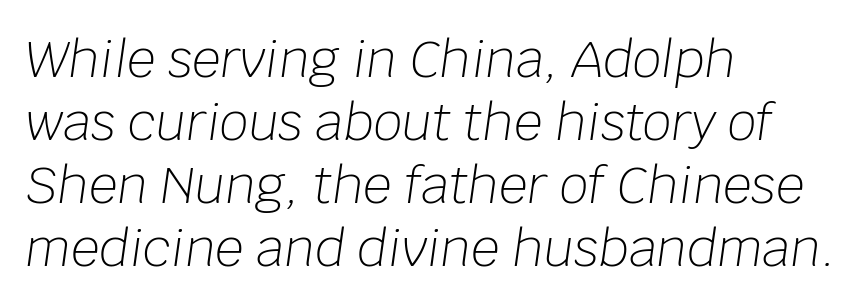
Anything drawn beneath the words? Only blank space. The ragged edge is on the right, which tells us the setting is flush left. Notice how the stems are inclined rather than vertical — that's the hallmark of italics. Characters follow at the spacing the type designer built in. The weight would be labelled regular, book, light, or lighter still. Spacing verdict: proportional, widths tailored to each character.
